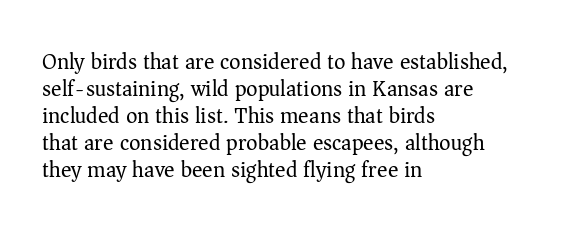
Beneath every word, the page is bare. The lettering holds an erect, upright posture throughout. Caption: face not bold, strokes unweighted. The gaps between neighbouring characters are ordinary and unremarkable.
